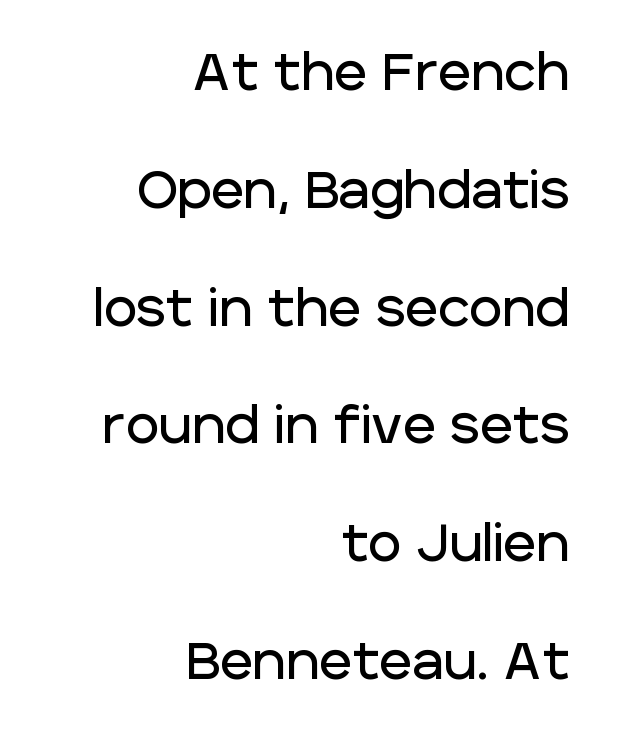
{"serif": "no", "italic": "no", "width": "normal", "stroke_contrast": "low", "x_height": "large", "monospaced": "no", "underline": "no", "align": "right", "line_spacing": "loose", "line_spacing_ratio": 2.31, "letter_spacing": "normal", "letter_spacing_em": 0.0, "glyph_px": 51}
